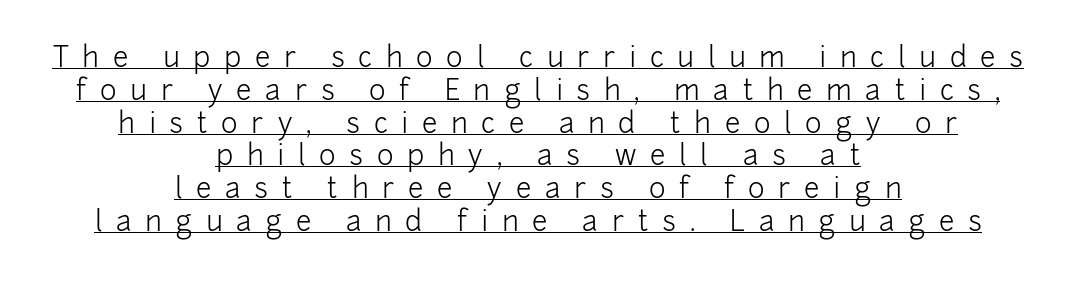
{"serif": "no", "italic": "no", "bold": "no", "weight": "light", "width": "normal", "stroke_contrast": "low", "x_height": "medium", "monospaced": "no", "underline": "yes", "align": "center", "line_spacing_ratio": 1.17, "letter_spacing": "wide", "letter_spacing_em": 0.49, "glyph_px": 28}
